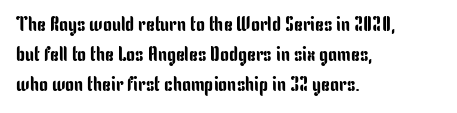
Q: Is the text italic (slanted)? A: No, it is upright.
Q: Is the text underlined? A: No.
Q: How is the paragraph aligned? A: Left-aligned.
Q: Is the spacing between letters normal or unusually wide? A: Normal.
Q: Is the spacing between lines tight, normal or loose? A: Normal.
